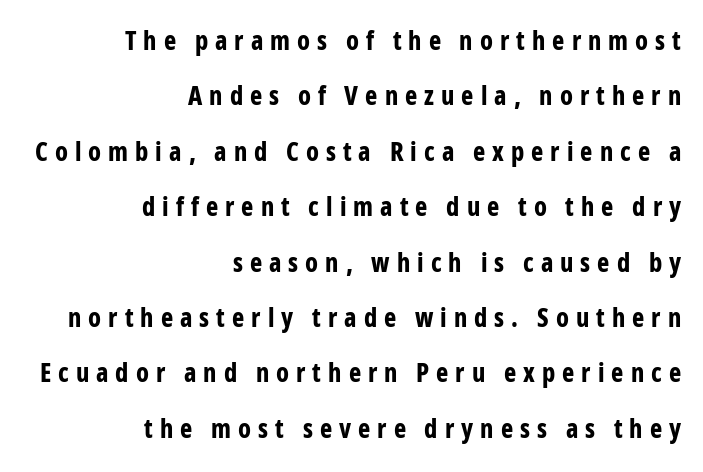
{"italic": "no", "bold": "yes", "underline": "no", "align": "right", "line_spacing": "loose", "line_spacing_ratio": 2.13, "letter_spacing": "wide", "letter_spacing_em": 0.27, "glyph_px": 26}
